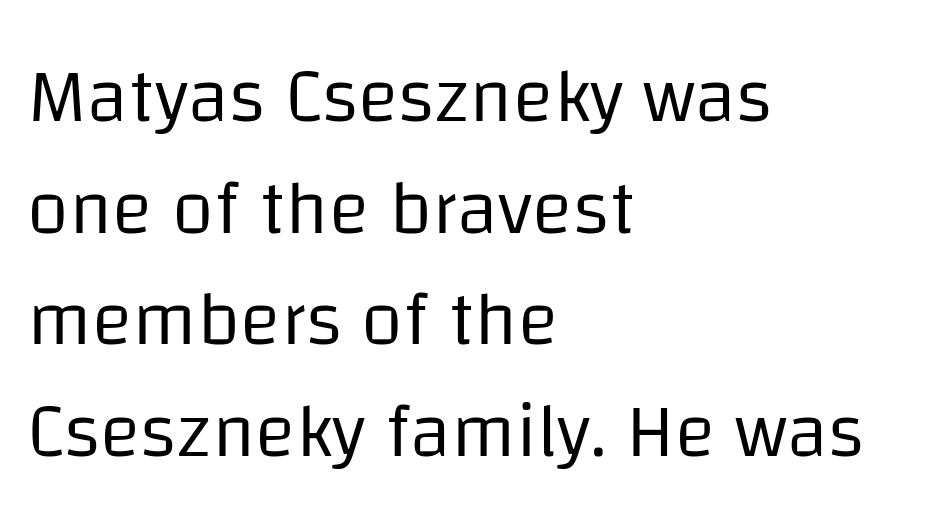
Q: Is the text bold? A: No.
Q: Is the text italic (slanted)? A: No, it is upright.
Q: Is the typeface a serif or a sans-serif typeface? A: Sans-serif.
Q: Is the text underlined? A: No.
Q: How is the paragraph aligned? A: Left-aligned.
Q: Is the spacing between letters normal or unusually wide? A: Normal.
Q: Is the spacing between lines tight, normal or loose? A: Normal.
Q: Width (condensed, normal, or wide)? A: Normal.
Q: Stroke contrast? A: Low.
Q: x-height? A: Large.
Q: Monospaced? A: No.
